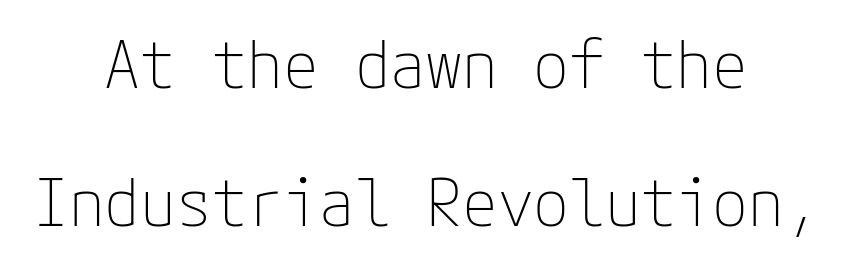
The image shows 65 px thin sans-serif type, upright; set centered, loose line spacing (2.12x), normal letter spacing, not underlined; low stroke contrast and a medium x-height.
